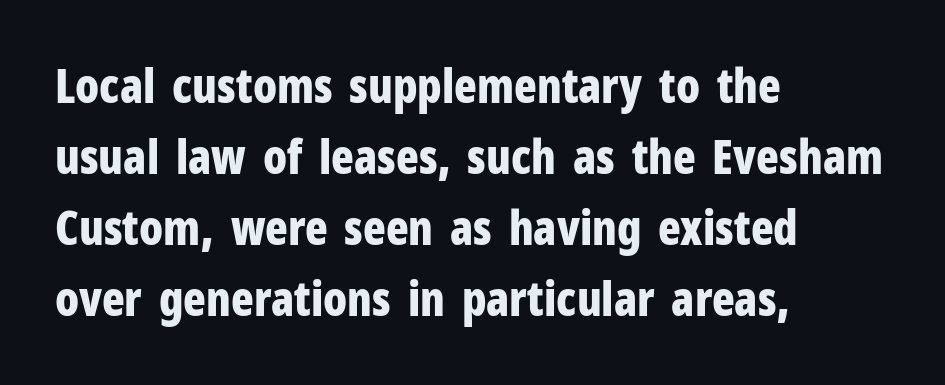
The image shows 47 px bold, condensed sans-serif type, upright; set left-aligned, normal line spacing (1.51x), normal letter spacing, not underlined; low stroke contrast and a medium x-height.
